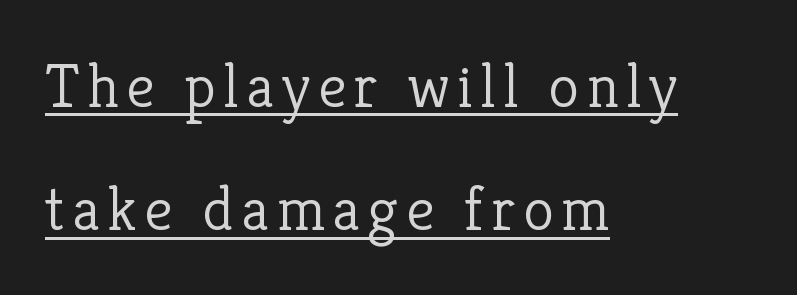
{"serif": "yes", "italic": "no", "bold": "no", "weight": "light", "width": "normal", "stroke_contrast": "low", "x_height": "medium", "monospaced": "no", "underline": "yes", "align": "left", "line_spacing": "loose", "line_spacing_ratio": 1.96, "glyph_px": 63}
